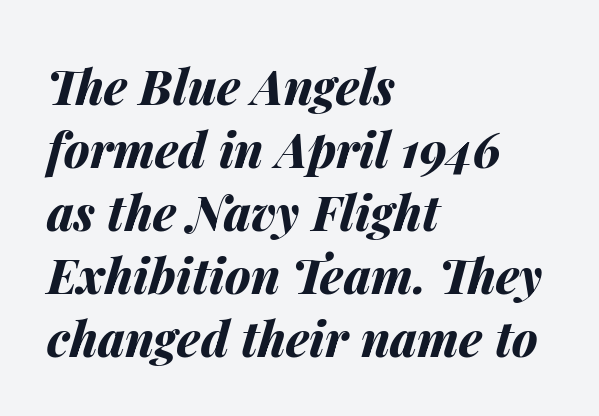
{"italic": "yes", "lean": "right", "slant_degrees": 14, "bold": "yes", "weight": "bold", "width": "normal", "stroke_contrast": "medium", "x_height": "medium", "monospaced": "no", "underline": "no", "align": "left", "line_spacing": "normal", "line_spacing_ratio": 1.31, "letter_spacing": "normal", "letter_spacing_em": 0.0, "glyph_px": 48}
